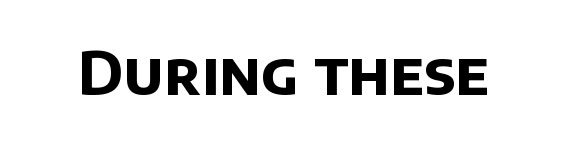
{"serif": "no", "bold": "yes", "weight": "bold", "width": "normal", "stroke_contrast": "low", "x_height": "large", "monospaced": "no", "underline": "no", "letter_spacing": "normal", "letter_spacing_em": 0.0, "glyph_px": 60}
